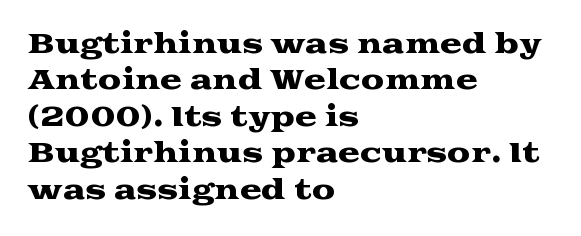
The image shows 26 px text type, upright; set left-aligned, normal line spacing (1.4x), normal letter spacing, not underlined.
